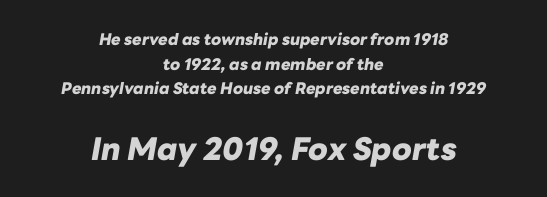
Q: Is the text bold? A: Yes.
Q: Is the text italic (slanted)? A: Yes, it leans right by about 10 degrees.
Q: Is the text underlined? A: No.
Q: How is the paragraph aligned? A: Centered.
Q: Is the spacing between letters normal or unusually wide? A: Normal.
Q: Is the spacing between lines tight, normal or loose? A: Normal.
Q: Which block of text is set in a larger size, the first (top) or the second (bottom)? A: The second (bottom) one.
Q: Width (condensed, normal, or wide)? A: Normal.
Q: Stroke contrast? A: Low.
Q: x-height? A: Medium.
Q: Monospaced? A: No.
